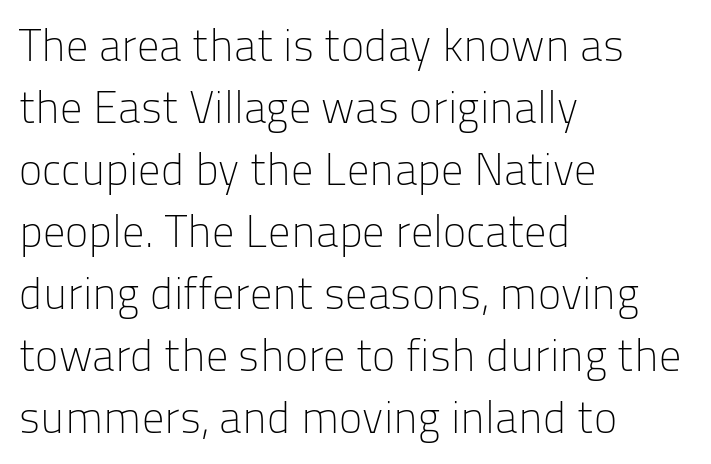
Q: Is the text bold? A: No.
Q: Is the text italic (slanted)? A: No, it is upright.
Q: Is the typeface a serif or a sans-serif typeface? A: Sans-serif.
Q: Is the text underlined? A: No.
Q: How is the paragraph aligned? A: Left-aligned.
Q: Is the spacing between letters normal or unusually wide? A: Normal.
Q: Is the spacing between lines tight, normal or loose? A: Normal.
Q: Width (condensed, normal, or wide)? A: Normal.
Q: Stroke contrast? A: Low.
Q: x-height? A: Medium.
Q: Monospaced? A: No.
